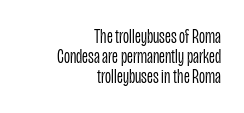
Q: Is the text bold? A: No.
Q: Is the text italic (slanted)? A: No, it is upright.
Q: Is the text underlined? A: No.
Q: How is the paragraph aligned? A: Right-aligned.
Q: Is the spacing between letters normal or unusually wide? A: Normal.
Q: Is the spacing between lines tight, normal or loose? A: Tight.
